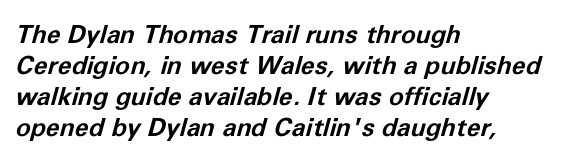
Q: Is the text bold? A: Yes.
Q: Is the text italic (slanted)? A: Yes, it leans right by about 11 degrees.
Q: Is the text underlined? A: No.
Q: How is the paragraph aligned? A: Left-aligned.
Q: Is the spacing between letters normal or unusually wide? A: Normal.
